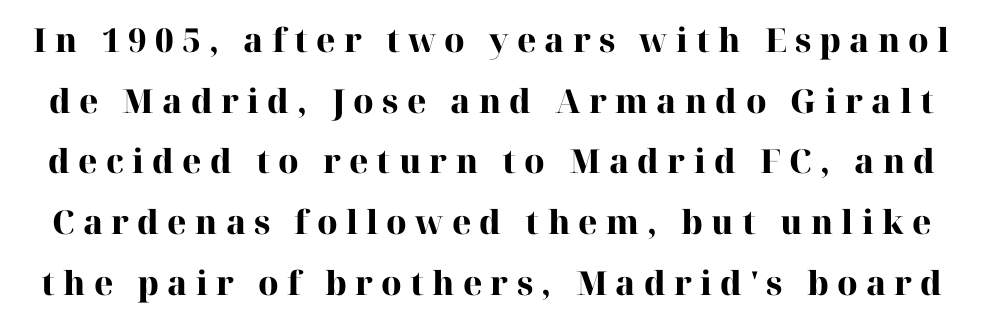
{"serif": "yes", "italic": "no", "bold": "yes", "weight": "heavy", "width": "normal", "stroke_contrast": "high", "x_height": "medium", "monospaced": "no", "underline": "no", "line_spacing_ratio": 1.84, "letter_spacing": "wide", "letter_spacing_em": 0.25, "glyph_px": 33}
